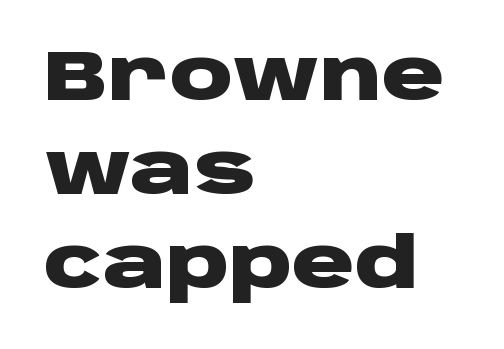
Q: Is the text bold? A: Yes.
Q: Is the text italic (slanted)? A: No, it is upright.
Q: Is the typeface a serif or a sans-serif typeface? A: Sans-serif.
Q: Is the text underlined? A: No.
Q: How is the paragraph aligned? A: Left-aligned.
Q: Is the spacing between letters normal or unusually wide? A: Normal.
Q: Is the spacing between lines tight, normal or loose? A: Normal.
Q: Width (condensed, normal, or wide)? A: Wide.
Q: Stroke contrast? A: Low.
Q: x-height? A: Large.
Q: Monospaced? A: No.
